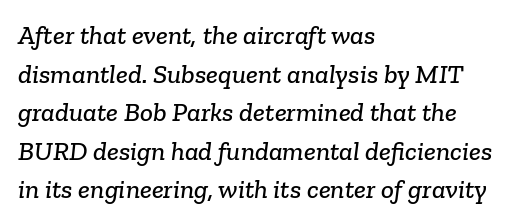
The image shows 27 px text type; set left-aligned, normal line spacing (1.43x), normal letter spacing, not underlined.
